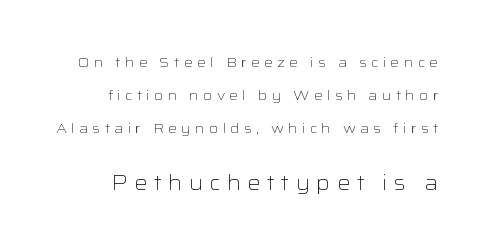
The image shows 21 px text type, upright; set loose line spacing (2.34x), unusually wide letter spacing (+0.3 em), not underlined; the second (bottom) block is 1.5x larger.
